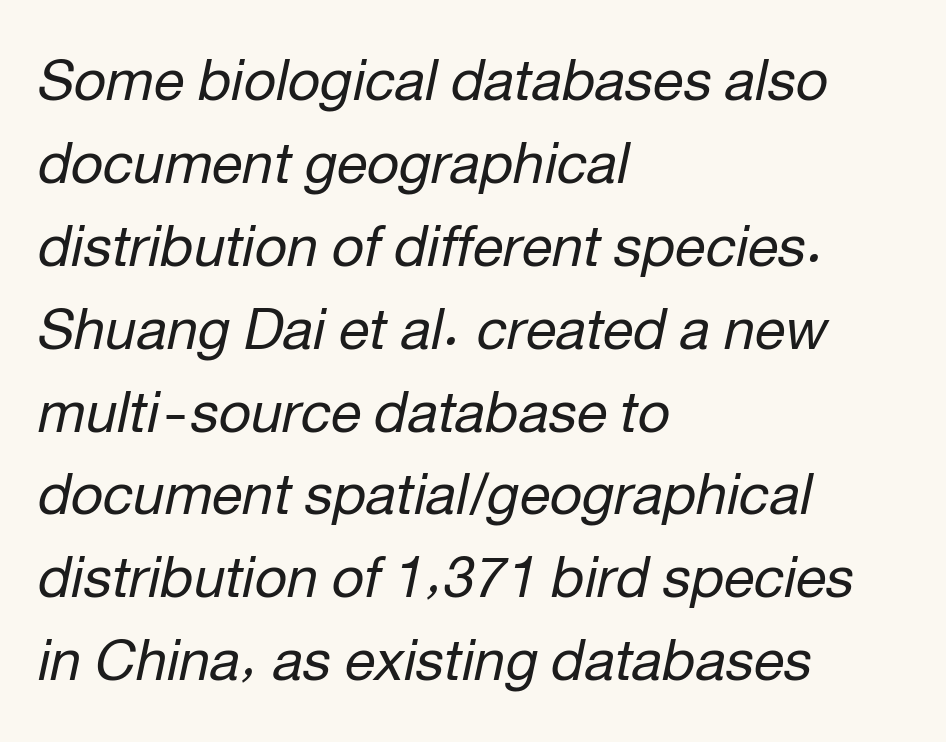
The image shows 56 px regular-weight type, italic (leaning right); set left-aligned, normal line spacing (1.48x), normal letter spacing, not underlined; low stroke contrast and a medium x-height.
